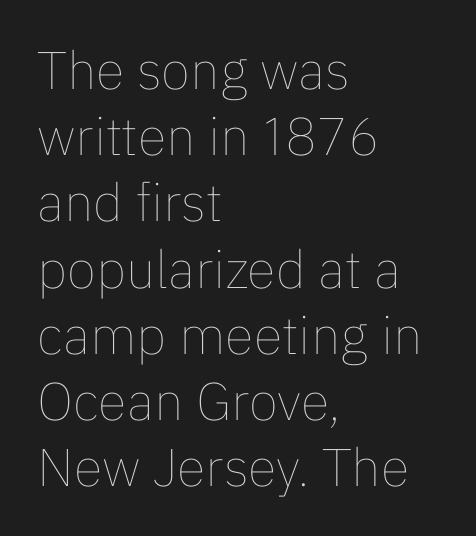
The image shows 53 px thin type, upright; set left-aligned, normal line spacing (1.25x), normal letter spacing, not underlined; low stroke contrast and a medium x-height.
